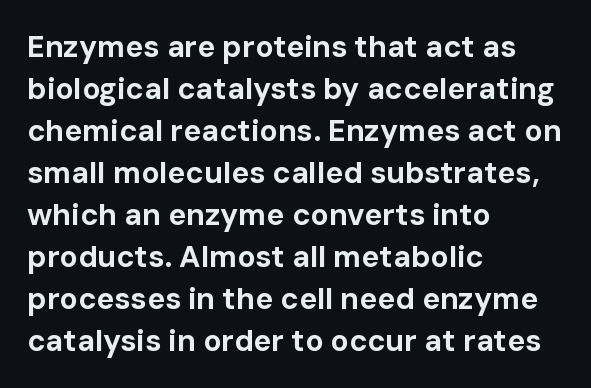
Q: Is the text bold? A: Yes.
Q: Is the text italic (slanted)? A: No, it is upright.
Q: Is the typeface a serif or a sans-serif typeface? A: Sans-serif.
Q: Is the text underlined? A: No.
Q: How is the paragraph aligned? A: Left-aligned.
Q: Is the spacing between letters normal or unusually wide? A: Normal.
Q: Is the spacing between lines tight, normal or loose? A: Normal.
Q: Width (condensed, normal, or wide)? A: Normal.
Q: Stroke contrast? A: Low.
Q: x-height? A: Medium.
Q: Monospaced? A: No.
